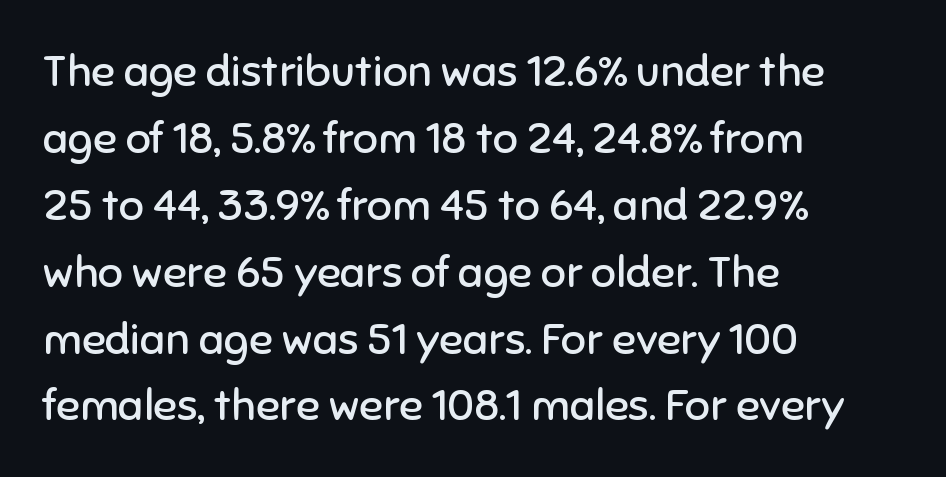
Q: Is the text bold? A: No.
Q: Is the text italic (slanted)? A: No, it is upright.
Q: Is the typeface a serif or a sans-serif typeface? A: Sans-serif.
Q: Is the text underlined? A: No.
Q: How is the paragraph aligned? A: Left-aligned.
Q: Is the spacing between letters normal or unusually wide? A: Normal.
Q: Is the spacing between lines tight, normal or loose? A: Normal.
Q: Width (condensed, normal, or wide)? A: Normal.
Q: Stroke contrast? A: Low.
Q: x-height? A: Medium.
Q: Monospaced? A: No.
